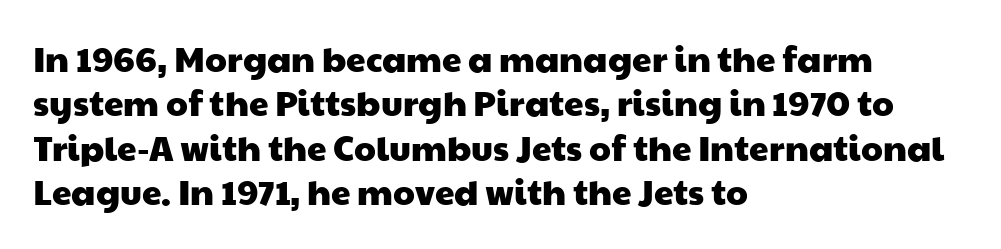
The image shows 35 px wide sans-serif type; set left-aligned, normal line spacing (1.27x), normal letter spacing, not underlined; low stroke contrast and a medium x-height.
